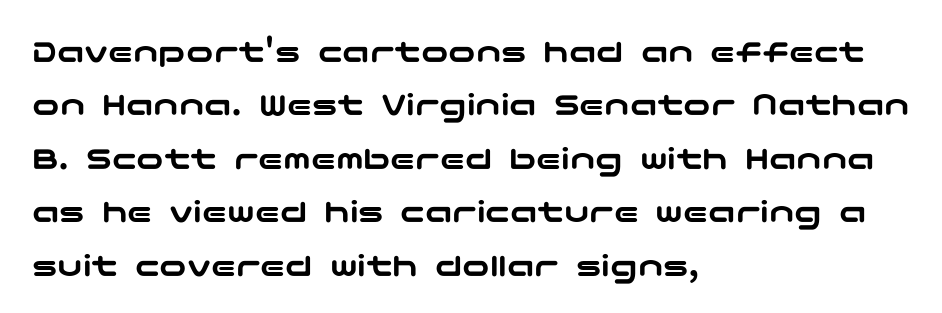
{"serif": "no", "italic": "no", "width": "wide", "stroke_contrast": "low", "x_height": "medium", "underline": "no", "align": "left", "line_spacing": "normal", "line_spacing_ratio": 1.57, "letter_spacing": "normal", "letter_spacing_em": 0.0, "glyph_px": 34}
